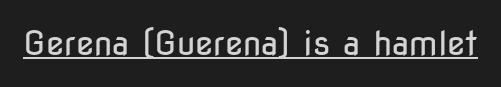
The image shows 33 px regular-weight, condensed sans-serif type, upright; set normal letter spacing, underlined; low stroke contrast and a medium x-height.
